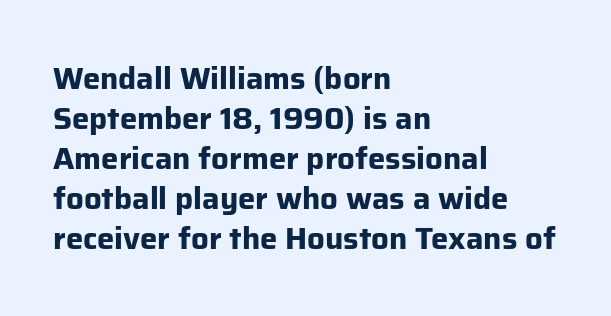
Q: Is the text bold? A: Yes.
Q: Is the text italic (slanted)? A: No, it is upright.
Q: Is the typeface a serif or a sans-serif typeface? A: Sans-serif.
Q: Is the text underlined? A: No.
Q: How is the paragraph aligned? A: Left-aligned.
Q: Is the spacing between letters normal or unusually wide? A: Normal.
Q: Is the spacing between lines tight, normal or loose? A: Normal.
Q: Width (condensed, normal, or wide)? A: Normal.
Q: Stroke contrast? A: Low.
Q: x-height? A: Medium.
Q: Monospaced? A: No.
